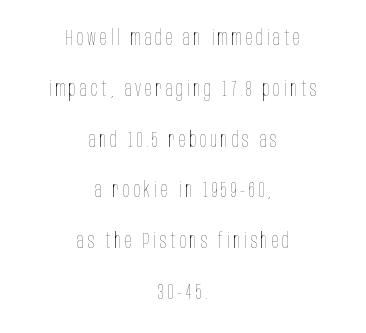
The image shows 22 px text type, upright; set centered, loose line spacing (2.31x), not underlined.
